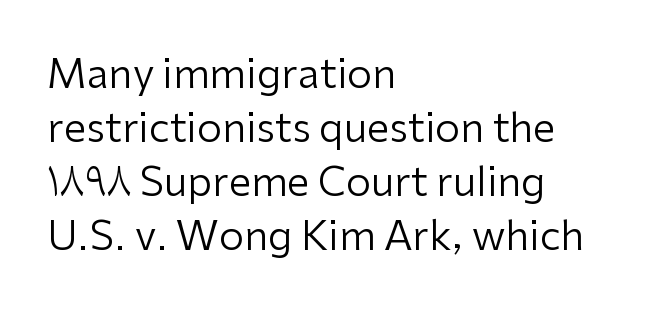
Q: Is the text bold? A: No.
Q: Is the text italic (slanted)? A: No, it is upright.
Q: Is the typeface a serif or a sans-serif typeface? A: Sans-serif.
Q: Is the text underlined? A: No.
Q: How is the paragraph aligned? A: Left-aligned.
Q: Is the spacing between letters normal or unusually wide? A: Normal.
Q: Is the spacing between lines tight, normal or loose? A: Normal.
Q: Width (condensed, normal, or wide)? A: Normal.
Q: Stroke contrast? A: Low.
Q: x-height? A: Medium.
Q: Monospaced? A: No.
